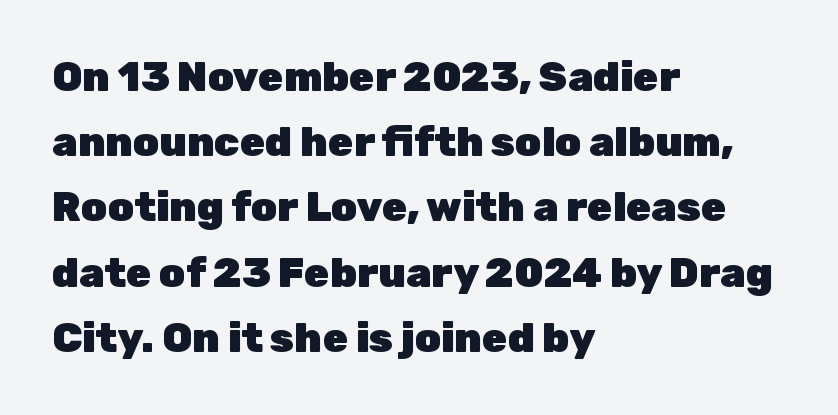
{"serif": "no", "italic": "no", "bold": "yes", "weight": "heavy", "width": "normal", "stroke_contrast": "low", "x_height": "medium", "monospaced": "no", "underline": "no", "align": "left", "line_spacing": "normal", "line_spacing_ratio": 1.59, "letter_spacing": "normal", "letter_spacing_em": 0.0, "glyph_px": 41}
